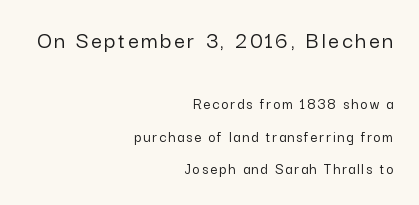
{"italic": "no", "underline": "no", "align": "right", "line_spacing": "loose", "line_spacing_ratio": 2.04, "larger_block": "first", "size_ratio": 1.5, "glyph_px": 24}
